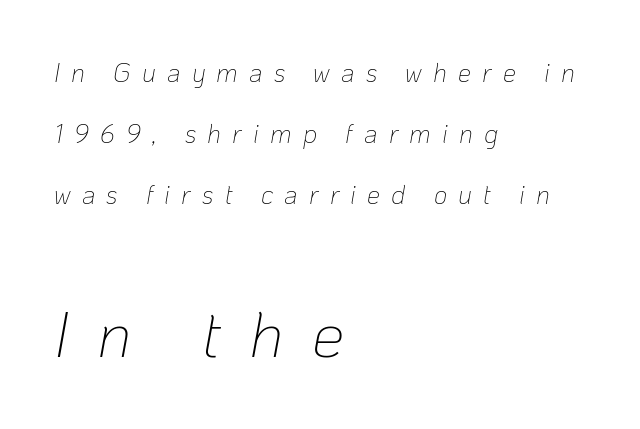
The image shows 65 px thin type, italic (leaning right); set left-aligned, loose line spacing (2.35x), unusually wide letter spacing (+0.43 em), not underlined; the second (bottom) block is 2.5x larger; low stroke contrast and a medium x-height.
